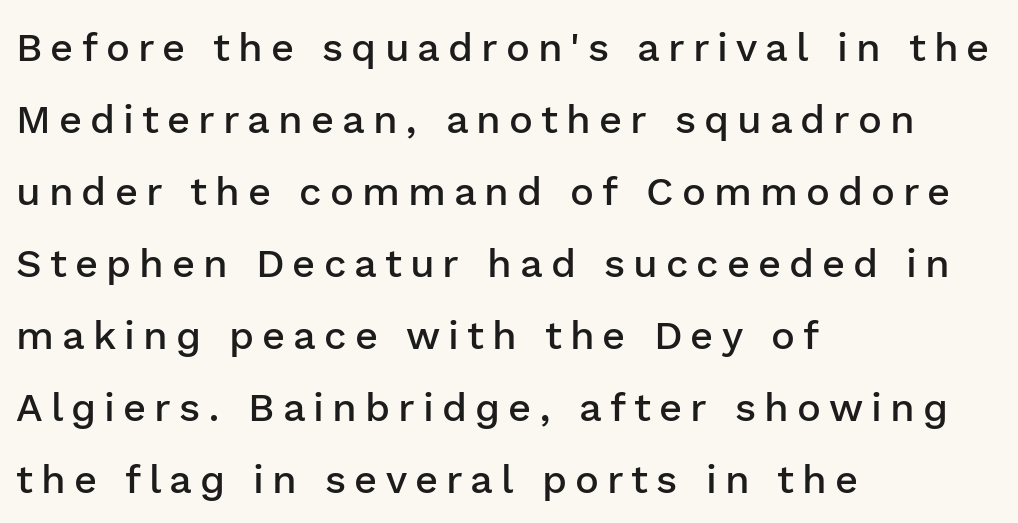
Does the copy run flush right? No — it runs flush left. Someone cranked the tracking dial way up on this one. The typography opts for an upright posture over an oblique one. A clean baseline with only descenders dipping below it. The letters advance in unequal steps, a hallmark of proportional type.
